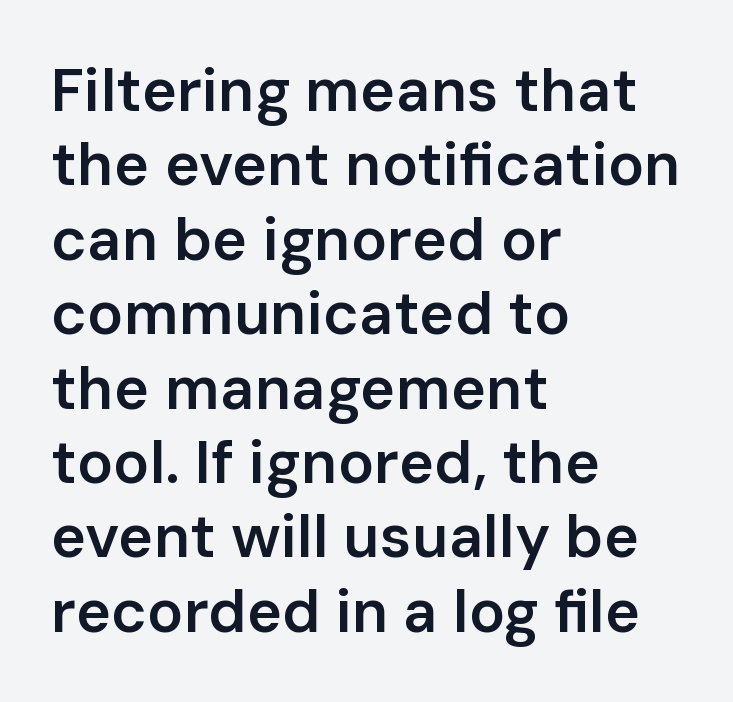
The image shows 60 px semibold sans-serif type, upright; set left-aligned, line spacing 1.24x, normal letter spacing, not underlined; low stroke contrast and a medium x-height.
